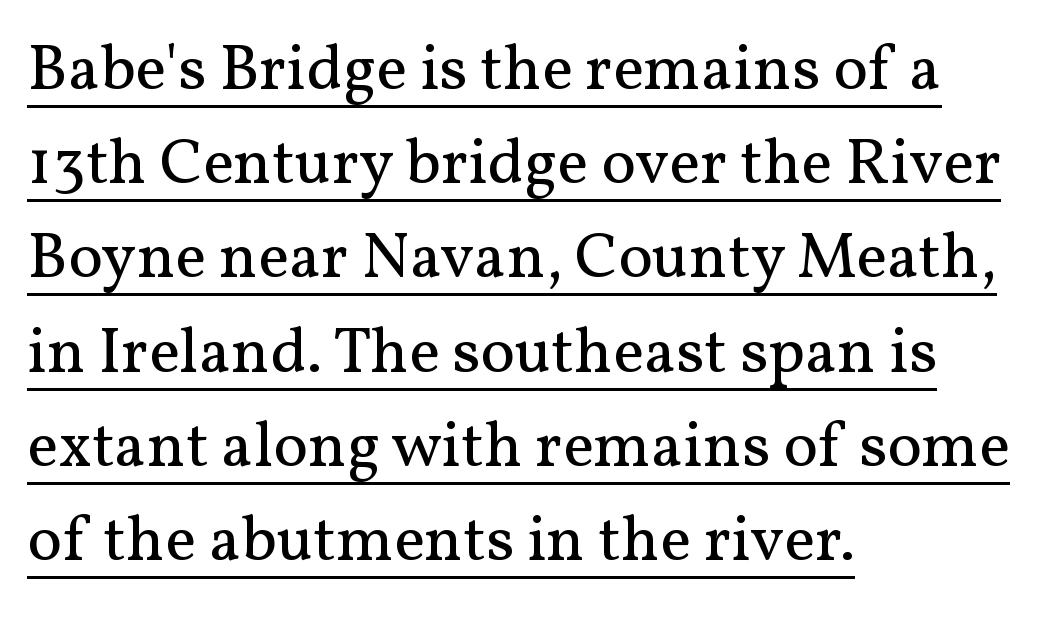
Q: Is the text bold? A: No.
Q: Is the text italic (slanted)? A: No, it is upright.
Q: Is the typeface a serif or a sans-serif typeface? A: Serif.
Q: Is the text underlined? A: Yes.
Q: How is the paragraph aligned? A: Left-aligned.
Q: Is the spacing between letters normal or unusually wide? A: Normal.
Q: Is the spacing between lines tight, normal or loose? A: Normal.
Q: Width (condensed, normal, or wide)? A: Normal.
Q: Stroke contrast? A: Medium.
Q: x-height? A: Medium.
Q: Monospaced? A: No.
